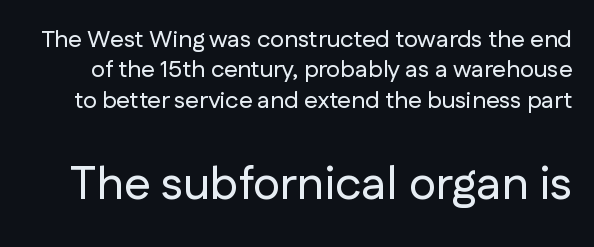
In terms of letterform style, serifs are entirely absent. Do the characters align in a grid? No, the font is proportional. Does extra space separate the letters? No, they use regular spacing. Clear beneath every line of the passage. The block of text has a typical density, with ordinary space between rows. Tall strokes in this sample are plumb rather than angled.
